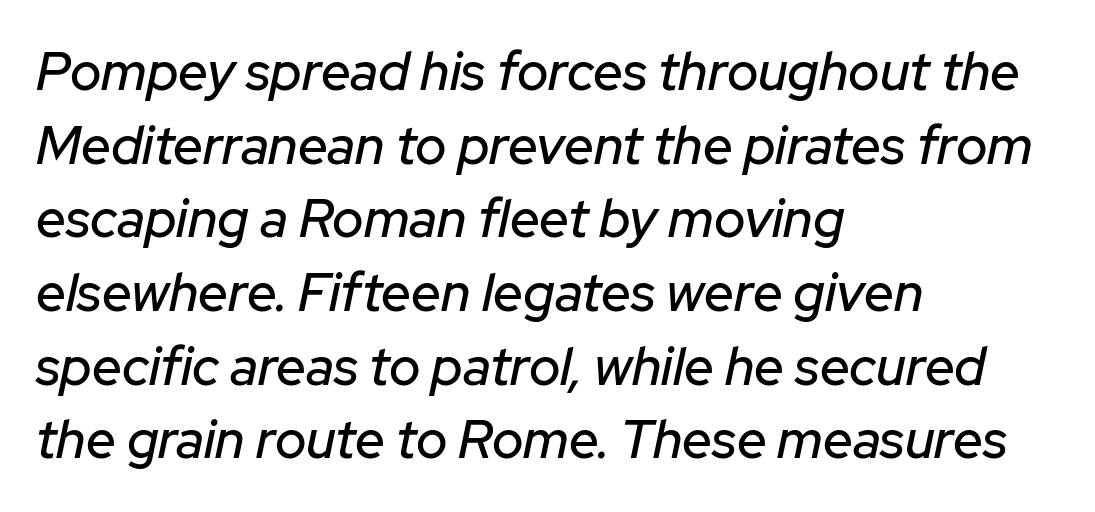
{"italic": "yes", "lean": "right", "slant_degrees": 12, "width": "normal", "stroke_contrast": "low", "x_height": "medium", "monospaced": "no", "underline": "no", "align": "left", "line_spacing": "normal", "line_spacing_ratio": 1.39, "letter_spacing": "normal", "letter_spacing_em": 0.0, "glyph_px": 53}
